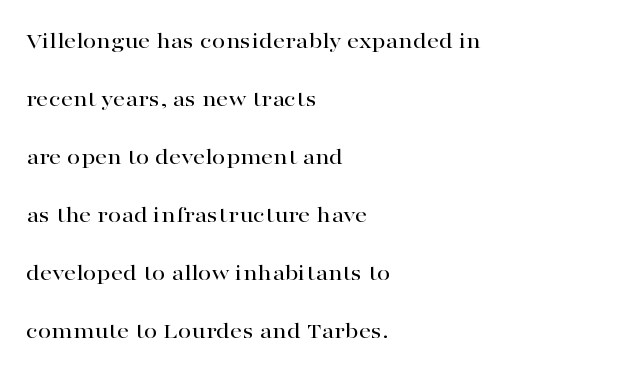
The image shows 24 px text type, upright; set left-aligned, loose line spacing (2.42x), normal letter spacing, not underlined.
